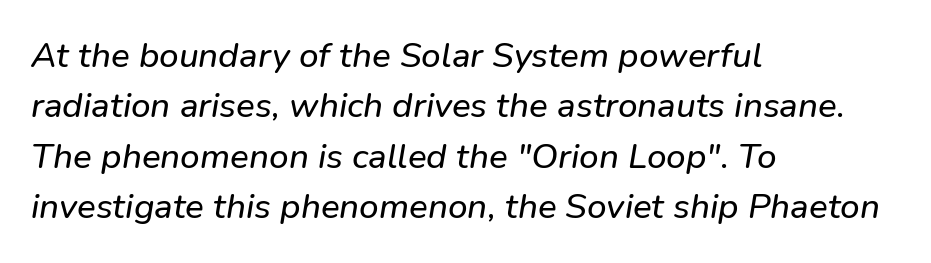
{"serif": "no", "width": "normal", "stroke_contrast": "low", "x_height": "medium", "monospaced": "no", "underline": "no", "align": "left", "line_spacing": "normal", "line_spacing_ratio": 1.44, "letter_spacing": "normal", "letter_spacing_em": 0.0, "glyph_px": 35}
